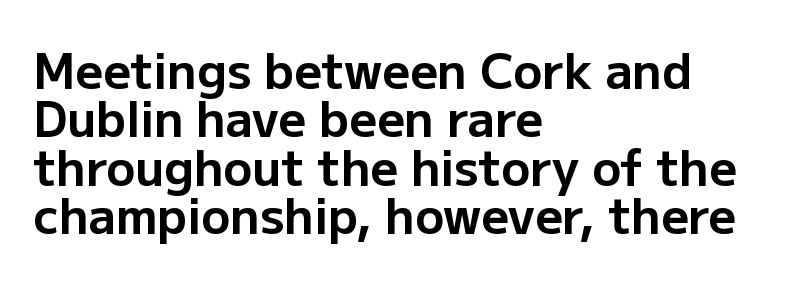
Italic: no, the glyphs are upright roman. The letterforms sit shoulder to shoulder at normal distance. You could not count columns in this text — the font is proportionally spaced. Notice how descenders almost collide with the ascenders below — that's tight leading.
